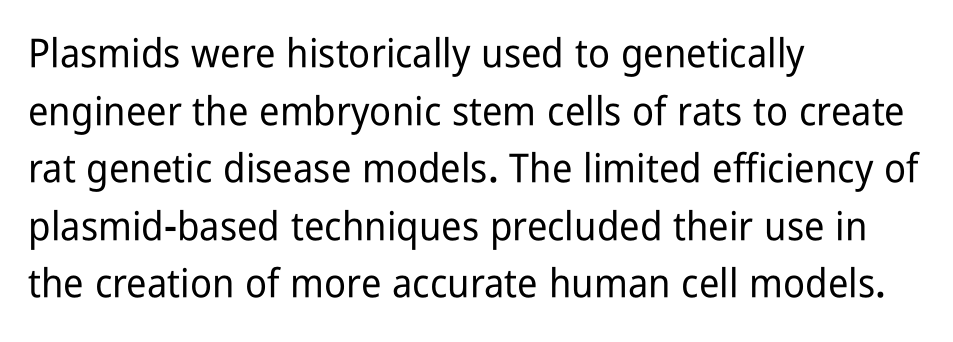
The image shows 40 px condensed sans-serif type, upright; set left-aligned, normal line spacing (1.44x), normal letter spacing, not underlined; low stroke contrast and a medium x-height.
